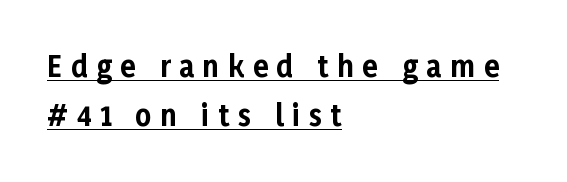
The image shows 28 px bold sans-serif type, upright; set left-aligned, line spacing 1.76x, unusually wide letter spacing (+0.31 em), underlined; low stroke contrast and a medium x-height.
